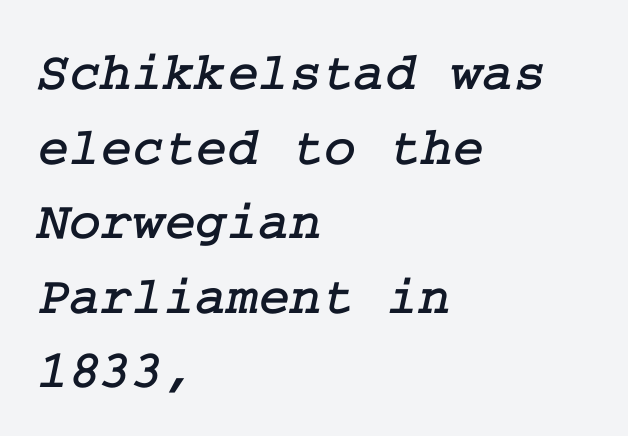
Q: Is the typeface a serif or a sans-serif typeface? A: Serif.
Q: Is the text underlined? A: No.
Q: How is the paragraph aligned? A: Left-aligned.
Q: Is the spacing between letters normal or unusually wide? A: Normal.
Q: Is the spacing between lines tight, normal or loose? A: Normal.
Q: Width (condensed, normal, or wide)? A: Normal.
Q: Stroke contrast? A: Low.
Q: x-height? A: Medium.
